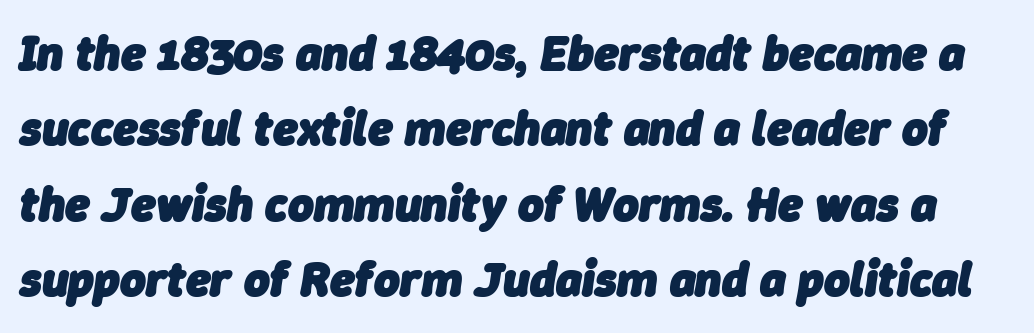
Q: Is the text bold? A: Yes.
Q: Is the text italic (slanted)? A: Yes, it leans right by about 9 degrees.
Q: Is the text underlined? A: No.
Q: Is the spacing between letters normal or unusually wide? A: Normal.
Q: Is the spacing between lines tight, normal or loose? A: Normal.
Q: Width (condensed, normal, or wide)? A: Normal.
Q: Stroke contrast? A: Low.
Q: x-height? A: Medium.
Q: Monospaced? A: No.
